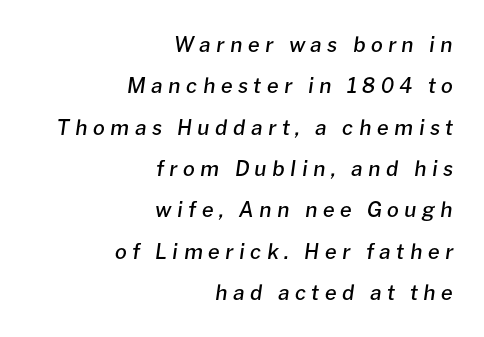
{"italic": "yes", "lean": "right", "slant_degrees": 8, "bold": "semi", "underline": "no", "align": "right", "line_spacing": "loose", "line_spacing_ratio": 1.97, "letter_spacing": "wide", "letter_spacing_em": 0.26, "glyph_px": 21}
